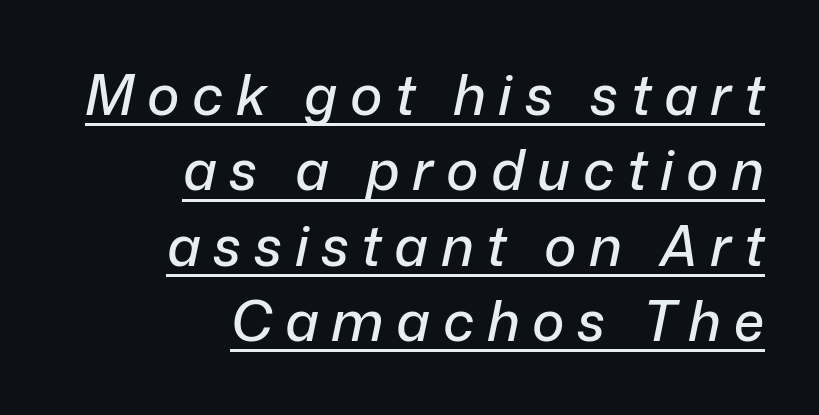
{"italic": "yes", "lean": "right", "slant_degrees": 12, "width": "normal", "stroke_contrast": "low", "x_height": "medium", "monospaced": "no", "underline": "yes", "align": "right", "line_spacing": "normal", "line_spacing_ratio": 1.37, "letter_spacing": "wide", "letter_spacing_em": 0.23, "glyph_px": 55}
